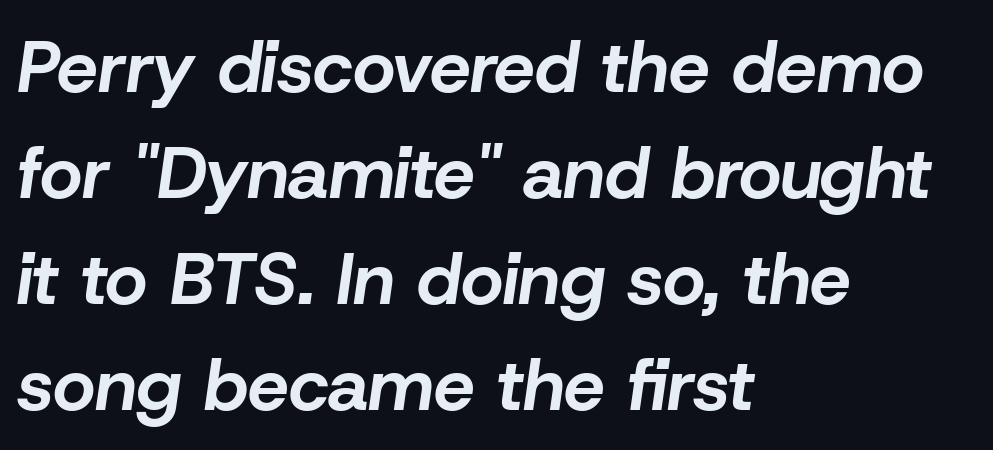
{"italic": "yes", "lean": "right", "slant_degrees": 8, "bold": "yes", "weight": "bold", "width": "normal", "stroke_contrast": "low", "x_height": "medium", "monospaced": "no", "underline": "no", "align": "left", "line_spacing": "normal", "line_spacing_ratio": 1.45, "letter_spacing": "normal", "letter_spacing_em": 0.0, "glyph_px": 73}
